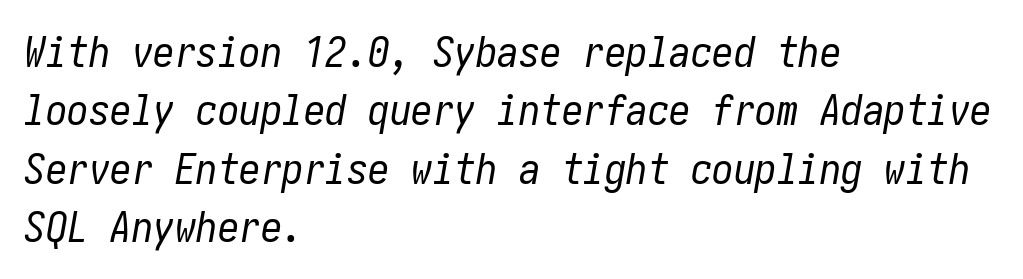
{"italic": "yes", "lean": "right", "slant_degrees": 10, "bold": "no", "weight": "regular", "width": "condensed", "stroke_contrast": "low", "x_height": "medium", "underline": "no", "align": "left", "line_spacing": "normal", "line_spacing_ratio": 1.36, "letter_spacing": "normal", "letter_spacing_em": 0.0, "glyph_px": 43}
